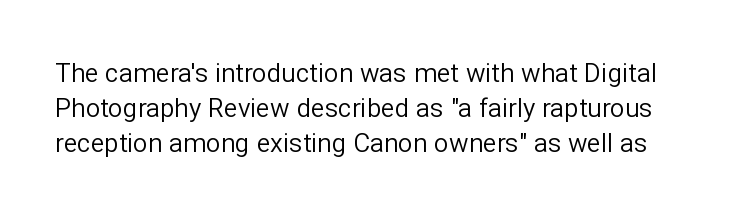
Q: Is the text bold? A: No.
Q: Is the text italic (slanted)? A: No, it is upright.
Q: Is the text underlined? A: No.
Q: Is the spacing between letters normal or unusually wide? A: Normal.
Q: Is the spacing between lines tight, normal or loose? A: Normal.
